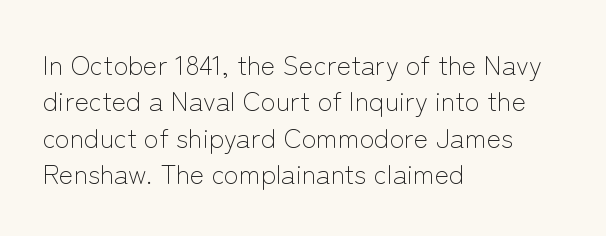
{"italic": "no", "bold": "no", "underline": "no", "align": "left", "line_spacing": "normal", "line_spacing_ratio": 1.35, "letter_spacing": "normal", "letter_spacing_em": 0.0, "glyph_px": 27}
